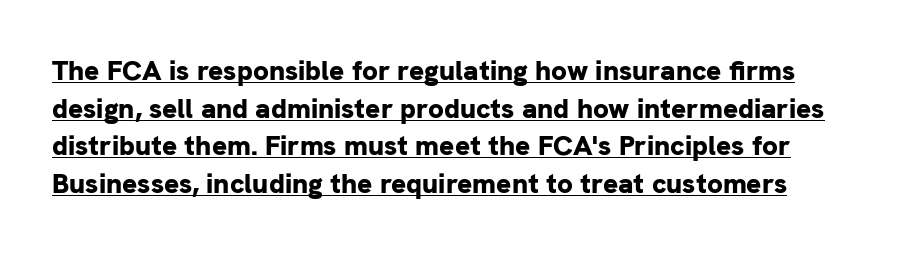
{"serif": "no", "italic": "no", "bold": "yes", "weight": "bold", "width": "normal", "stroke_contrast": "low", "x_height": "medium", "monospaced": "no", "underline": "yes", "line_spacing": "normal", "line_spacing_ratio": 1.34, "letter_spacing": "normal", "letter_spacing_em": 0.0, "glyph_px": 28}
